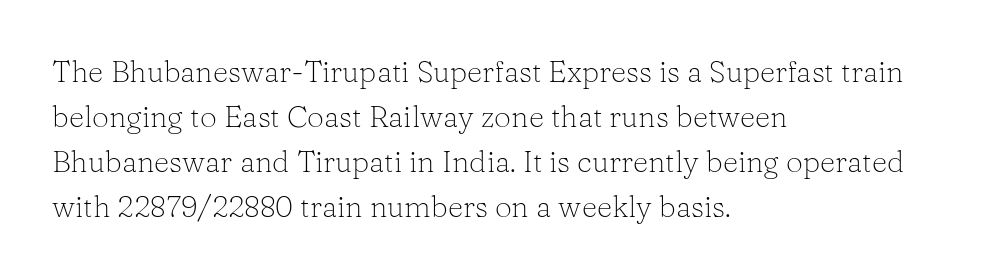
The strip under each line holds only bare page. All the whitespace from short lines collects on the right. Unlike italic type, these characters show no tilt at all. The passage shown is typeset with a serif family. No extra tracking has been applied to these lines. Honestly, the row spacing looks completely unremarkable.
